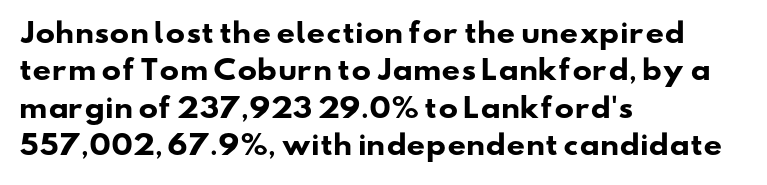
The image shows 26 px bold type; set left-aligned, normal line spacing (1.44x), normal letter spacing, not underlined.
